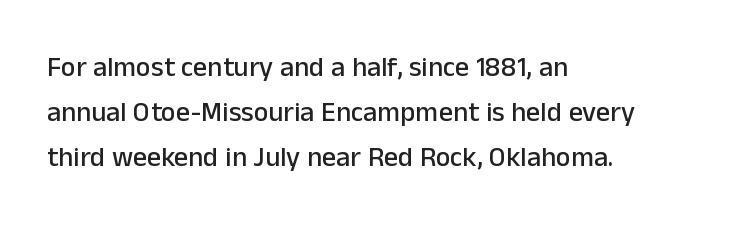
Letterform terminals end flat and unadorned throughout the passage. Here the glyphs are tracked normally, forming tight word shapes. Each row of text sits above clean, open space. Tall strokes in this sample are plumb rather than angled.
